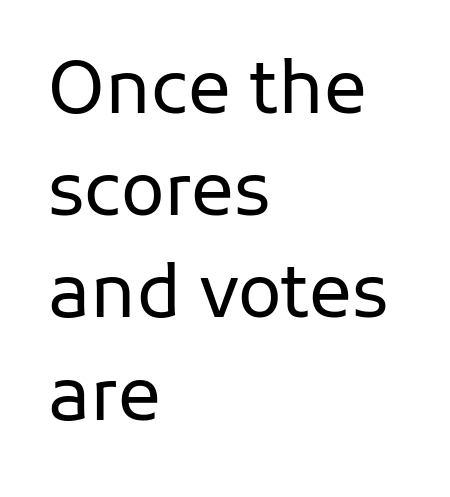
The image shows 72 px regular-weight sans-serif type, upright; set left-aligned, normal line spacing (1.42x), normal letter spacing, not underlined; low stroke contrast and a medium x-height.
